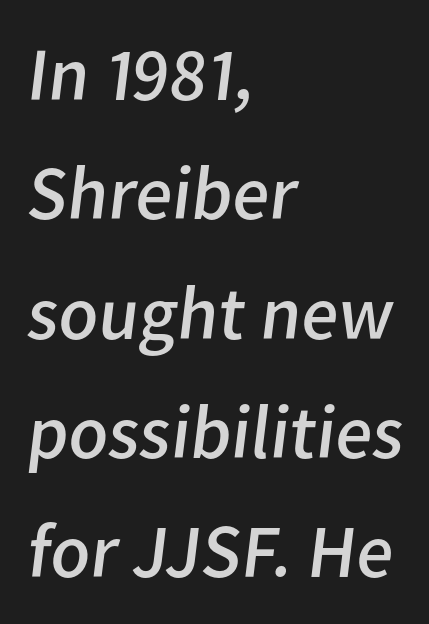
{"serif": "no", "bold": "no", "weight": "regular", "width": "normal", "stroke_contrast": "low", "x_height": "medium", "monospaced": "no", "underline": "no", "align": "left", "line_spacing": "normal", "line_spacing_ratio": 1.57, "letter_spacing": "normal", "letter_spacing_em": 0.0, "glyph_px": 76}
